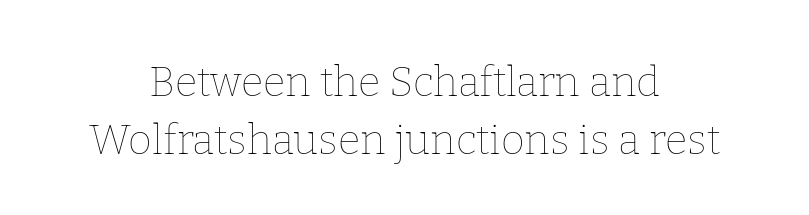
The image shows 41 px thin type, upright; set centered, normal line spacing (1.42x), normal letter spacing, not underlined; low stroke contrast and a medium x-height.
